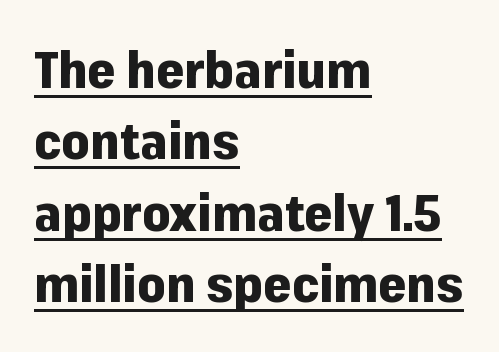
Q: Is the text bold? A: Yes.
Q: Is the text italic (slanted)? A: No, it is upright.
Q: Is the typeface a serif or a sans-serif typeface? A: Sans-serif.
Q: Is the text underlined? A: Yes.
Q: How is the paragraph aligned? A: Left-aligned.
Q: Is the spacing between letters normal or unusually wide? A: Normal.
Q: Is the spacing between lines tight, normal or loose? A: Normal.
Q: Width (condensed, normal, or wide)? A: Normal.
Q: Stroke contrast? A: Low.
Q: x-height? A: Medium.
Q: Monospaced? A: No.
